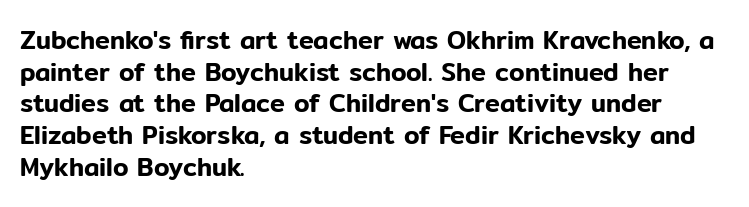
Q: Is the text italic (slanted)? A: No, it is upright.
Q: Is the text underlined? A: No.
Q: How is the paragraph aligned? A: Left-aligned.
Q: Is the spacing between letters normal or unusually wide? A: Normal.
Q: Is the spacing between lines tight, normal or loose? A: Normal.
